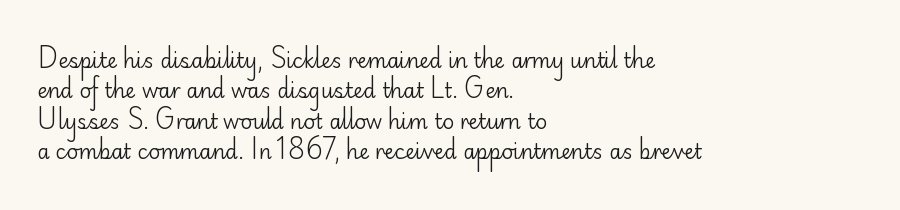
The image shows 20 px text type, upright; set left-aligned, normal line spacing (1.52x), normal letter spacing, not underlined.
